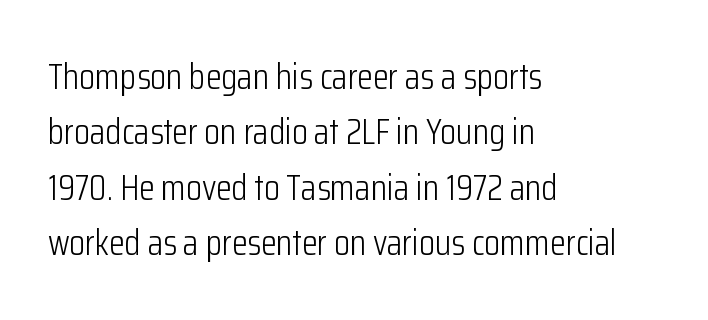
Q: Is the text bold? A: No.
Q: Is the text italic (slanted)? A: No, it is upright.
Q: Is the typeface a serif or a sans-serif typeface? A: Sans-serif.
Q: Is the text underlined? A: No.
Q: How is the paragraph aligned? A: Left-aligned.
Q: Is the spacing between letters normal or unusually wide? A: Normal.
Q: Is the spacing between lines tight, normal or loose? A: Normal.
Q: Width (condensed, normal, or wide)? A: Condensed.
Q: Stroke contrast? A: Low.
Q: x-height? A: Medium.
Q: Monospaced? A: No.
